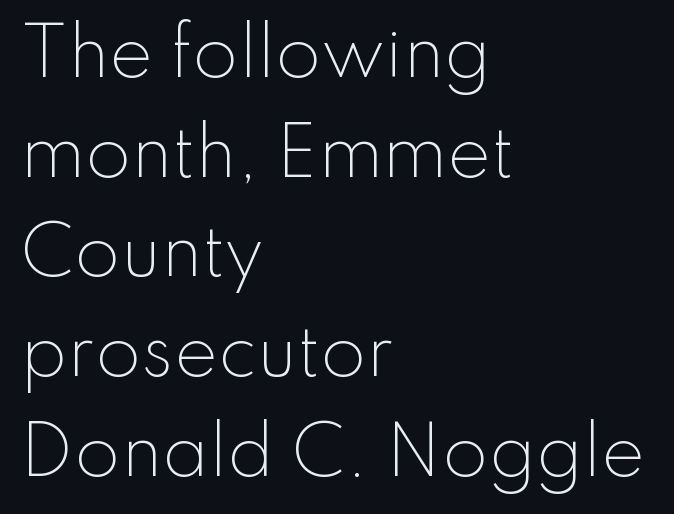
Q: Is the text bold? A: No.
Q: Is the text italic (slanted)? A: No, it is upright.
Q: Is the typeface a serif or a sans-serif typeface? A: Sans-serif.
Q: Is the text underlined? A: No.
Q: How is the paragraph aligned? A: Left-aligned.
Q: Is the spacing between letters normal or unusually wide? A: Normal.
Q: Is the spacing between lines tight, normal or loose? A: Normal.
Q: Width (condensed, normal, or wide)? A: Normal.
Q: Stroke contrast? A: Low.
Q: x-height? A: Small.
Q: Monospaced? A: No.
